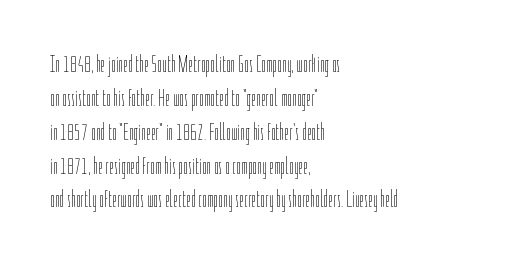
Q: Is the text bold? A: No.
Q: Is the text italic (slanted)? A: No, it is upright.
Q: Is the text underlined? A: No.
Q: How is the paragraph aligned? A: Left-aligned.
Q: Is the spacing between letters normal or unusually wide? A: Normal.
Q: Is the spacing between lines tight, normal or loose? A: Normal.
